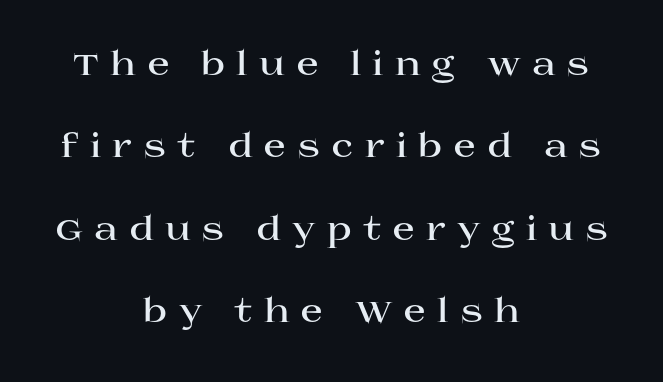
Rendered with straight, roman letterforms. Varying glyph widths throughout — classic text-font behaviour. The strokes are fattened all the way to bold. The space beneath each line is pristine and unruled. Little horizontal feet cap the strokes, marking this as serif type.
